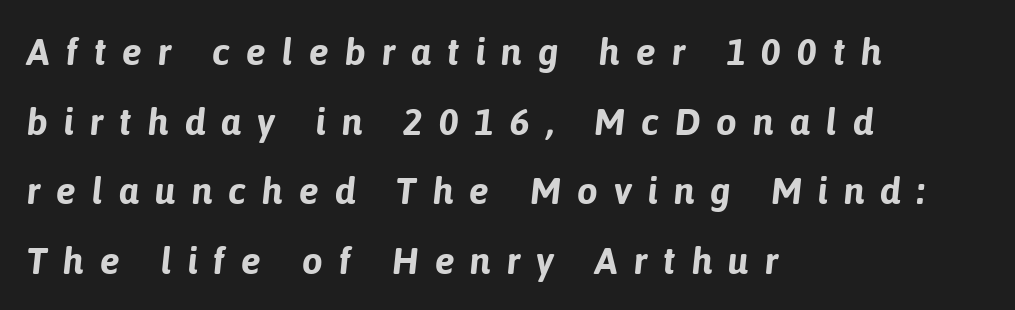
The image shows 37 px bold type, italic (leaning right); set left-aligned, line spacing 1.88x, unusually wide letter spacing (+0.43 em), not underlined; low stroke contrast and a medium x-height.
